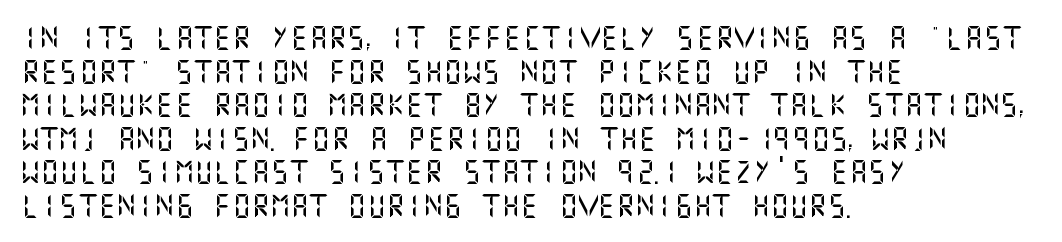
Leading matches the norm, producing a regular column. Every stem runs plumb, perpendicular to the baseline. Underline: absent. In CSS terms this would be text-align: left. Here the glyphs are tracked normally, forming tight word shapes.
